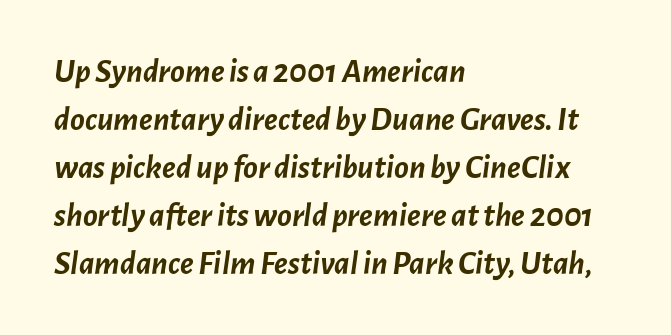
{"italic": "yes", "lean": "right", "slant_degrees": 7, "bold": "yes", "weight": "semibold", "width": "normal", "stroke_contrast": "low", "x_height": "medium", "monospaced": "no", "underline": "no", "align": "left", "line_spacing": "normal", "line_spacing_ratio": 1.41, "letter_spacing": "normal", "letter_spacing_em": 0.0, "glyph_px": 34}
